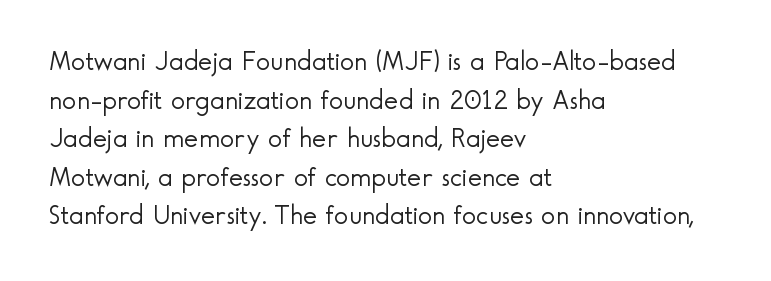
The image shows 27 px text type, upright; set left-aligned, normal line spacing (1.43x), normal letter spacing, not underlined.
